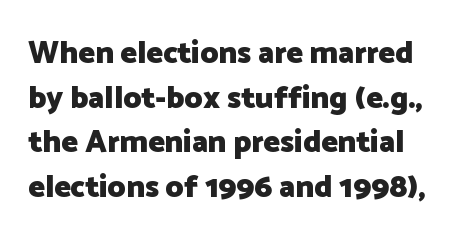
The image shows 31 px heavy sans-serif type, upright; set normal line spacing (1.44x), normal letter spacing, not underlined; low stroke contrast and a medium x-height.
